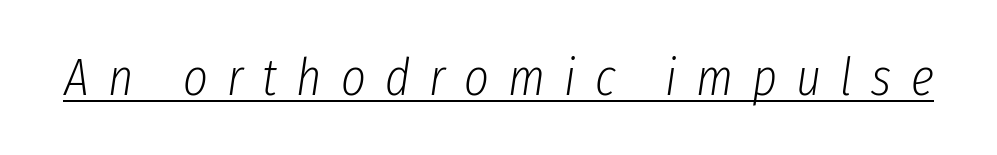
{"italic": "yes", "lean": "right", "slant_degrees": 8, "bold": "no", "weight": "light", "width": "condensed", "stroke_contrast": "low", "x_height": "medium", "monospaced": "no", "underline": "yes", "letter_spacing": "wide", "letter_spacing_em": 0.36, "glyph_px": 53}
